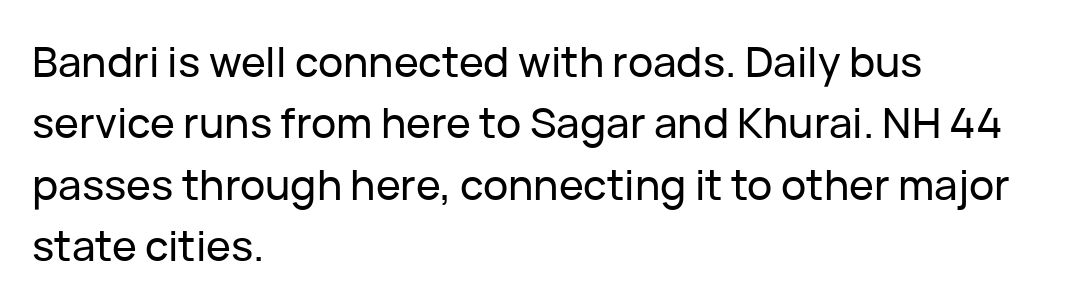
The image shows 42 px sans-serif type, upright; set left-aligned, normal line spacing (1.46x), normal letter spacing, not underlined; low stroke contrast and a medium x-height.
